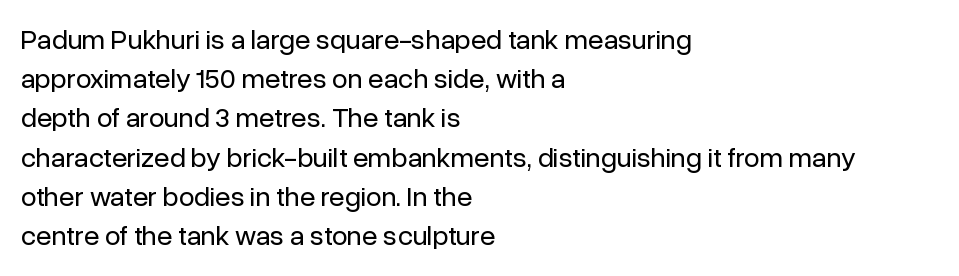
Vertically, the passage feels balanced, rows spaced as you'd expect. You can tell it's not italic because the verticals are truly vertical. This is sans-serif lettering, the kind often seen on screens and signage. Descenders are the only things crossing below the line.
